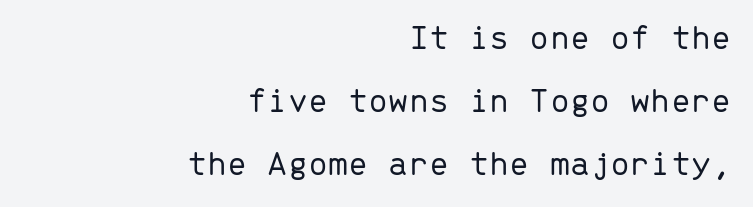
{"serif": "no", "italic": "no", "bold": "no", "weight": "light", "width": "normal", "stroke_contrast": "low", "x_height": "medium", "monospaced": "yes", "underline": "no", "align": "right", "line_spacing_ratio": 1.75, "letter_spacing": "normal", "letter_spacing_em": 0.0, "glyph_px": 36}
